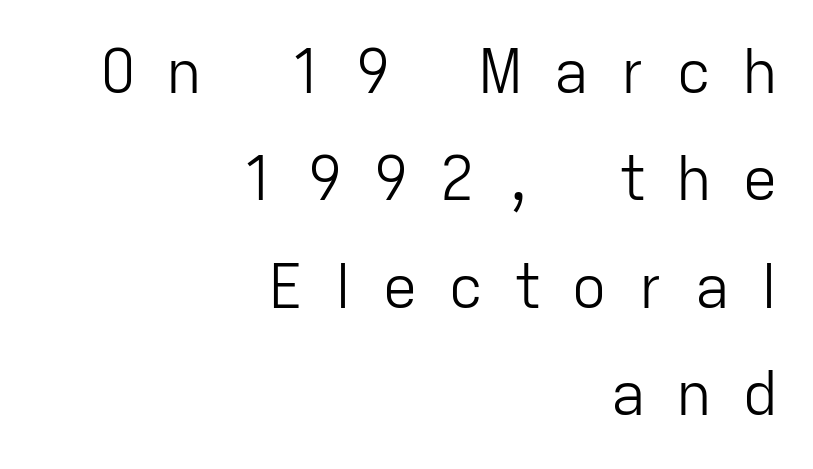
Q: Is the text bold? A: No.
Q: Is the text italic (slanted)? A: No, it is upright.
Q: Is the typeface a serif or a sans-serif typeface? A: Sans-serif.
Q: Is the text underlined? A: No.
Q: How is the paragraph aligned? A: Right-aligned.
Q: Is the spacing between letters normal or unusually wide? A: Unusually wide.
Q: Width (condensed, normal, or wide)? A: Normal.
Q: Stroke contrast? A: Low.
Q: x-height? A: Medium.
Q: Monospaced? A: No.
